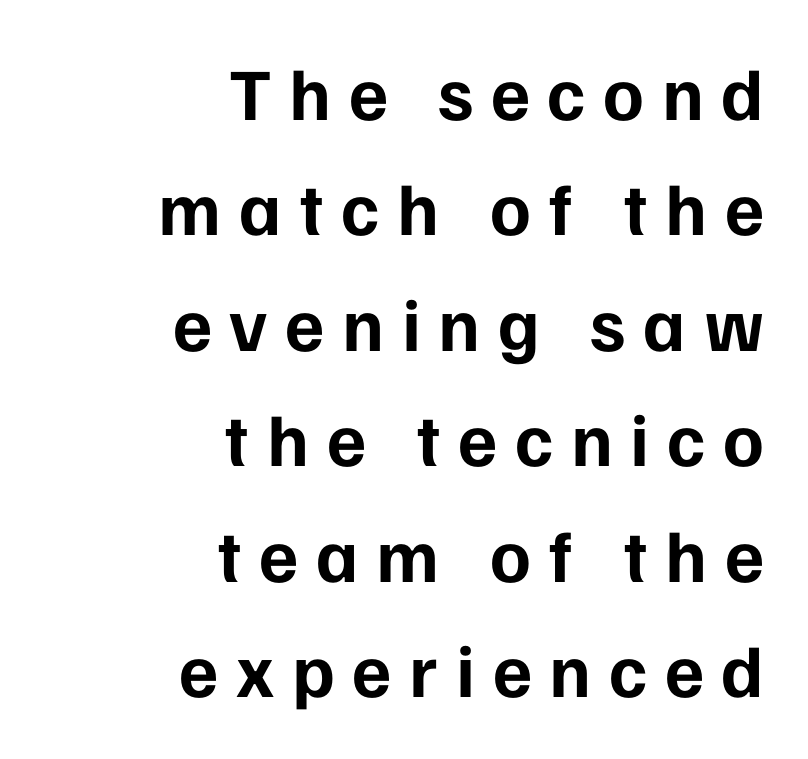
The letters carry no serifs — their stems end cleanly without finishing strokes. Weight check: bold — yes, fully. A typesetter would call this proportional, since set widths differ per character. This sample uses an upright cut, with every glyph sitting square on the baseline.
